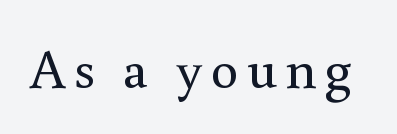
The image shows 56 px regular-weight serif type, upright; set not underlined; a small x-height.
